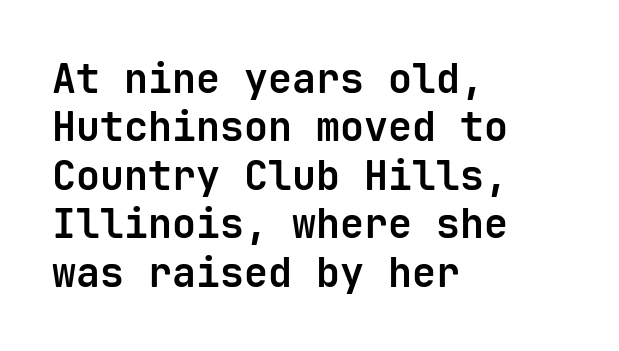
{"serif": "no", "italic": "no", "bold": "yes", "weight": "bold", "width": "normal", "stroke_contrast": "low", "x_height": "medium", "monospaced": "yes", "underline": "no", "align": "left", "line_spacing_ratio": 1.21, "letter_spacing": "normal", "letter_spacing_em": 0.0, "glyph_px": 40}
